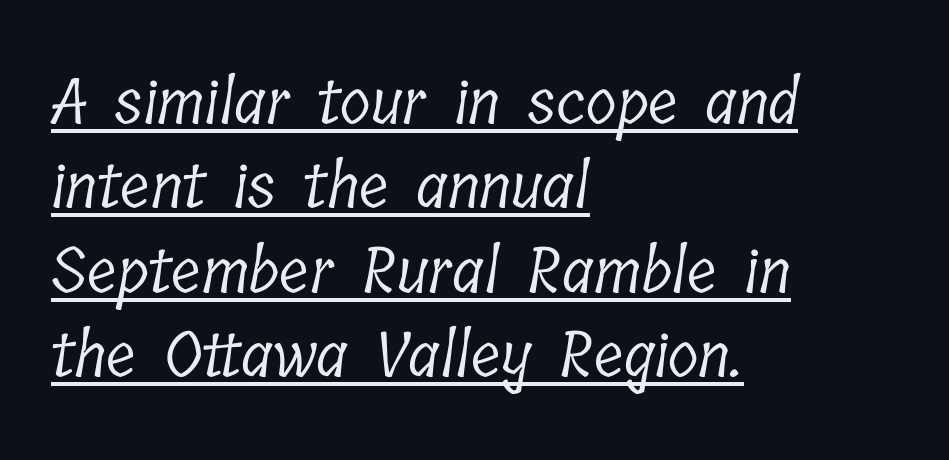
{"serif": "yes", "bold": "no", "weight": "light", "width": "condensed", "stroke_contrast": "low", "x_height": "medium", "monospaced": "no", "underline": "yes", "align": "left", "line_spacing": "normal", "line_spacing_ratio": 1.34, "letter_spacing": "normal", "letter_spacing_em": 0.0, "glyph_px": 63}
